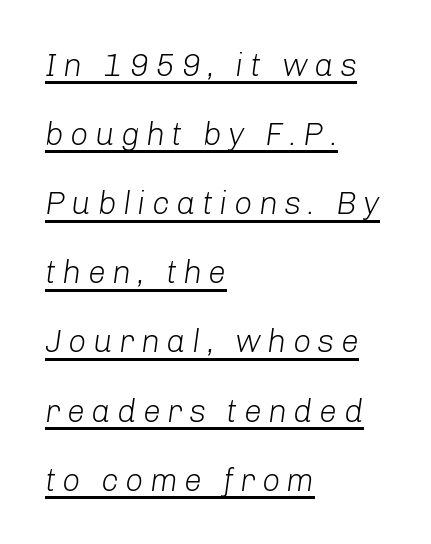
{"italic": "yes", "lean": "right", "slant_degrees": 8, "bold": "no", "weight": "light", "width": "normal", "stroke_contrast": "low", "x_height": "medium", "monospaced": "no", "underline": "yes", "align": "left", "line_spacing": "loose", "line_spacing_ratio": 2.16, "letter_spacing": "wide", "letter_spacing_em": 0.2, "glyph_px": 32}
